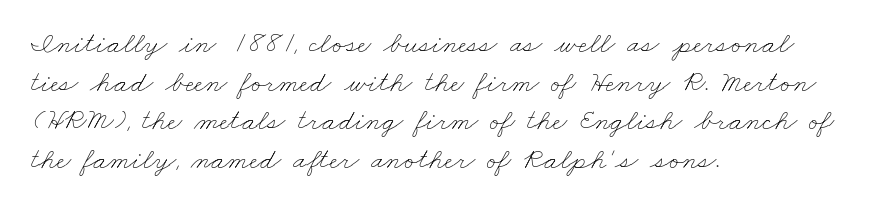
The image shows 30 px thin, wide type; set left-aligned, normal line spacing (1.29x), normal letter spacing, not underlined; low stroke contrast and a small x-height.
